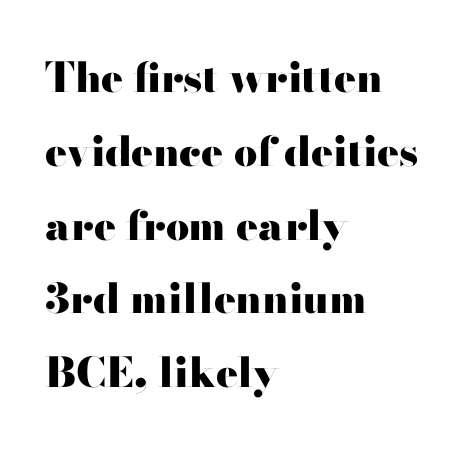
{"serif": "no", "italic": "no", "bold": "yes", "weight": "heavy", "width": "wide", "stroke_contrast": "high", "x_height": "small", "monospaced": "no", "underline": "no", "align": "left", "line_spacing_ratio": 1.8, "letter_spacing": "normal", "letter_spacing_em": 0.0, "glyph_px": 41}
